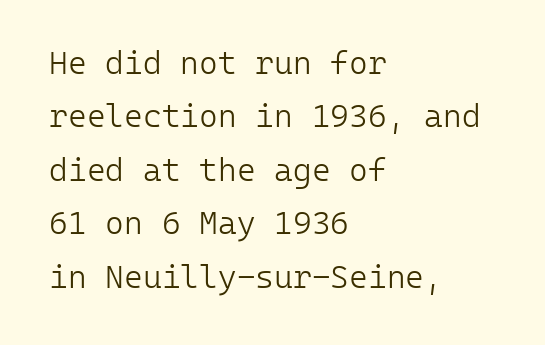
Bare-footed words on every line. Does the type have serifs? No, each stem ends abruptly. The typesetting does not lean heavy: it is not bold. Reading down the block, your eye returns to a fixed left position each line. There is no visible air inserted between adjacent glyphs.
